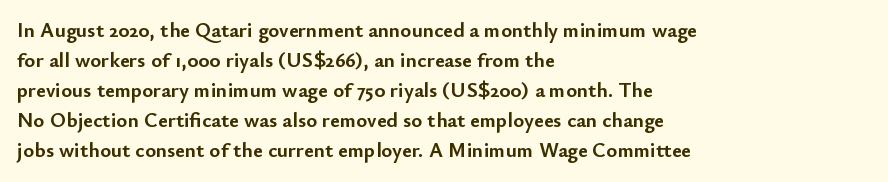
The image shows 21 px bold type, upright; set left-aligned, normal line spacing (1.43x), normal letter spacing, not underlined.
